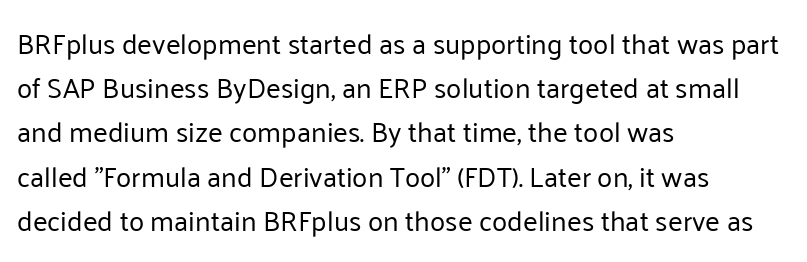
Q: Is the text bold? A: No.
Q: Is the text italic (slanted)? A: No, it is upright.
Q: Is the typeface a serif or a sans-serif typeface? A: Sans-serif.
Q: Is the text underlined? A: No.
Q: How is the paragraph aligned? A: Left-aligned.
Q: Is the spacing between letters normal or unusually wide? A: Normal.
Q: Is the spacing between lines tight, normal or loose? A: Normal.
Q: Width (condensed, normal, or wide)? A: Normal.
Q: Stroke contrast? A: Low.
Q: x-height? A: Medium.
Q: Monospaced? A: No.
